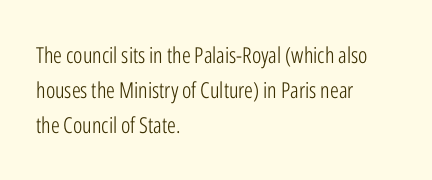
{"italic": "no", "bold": "no", "underline": "no", "align": "left", "line_spacing": "normal", "line_spacing_ratio": 1.58, "letter_spacing": "normal", "letter_spacing_em": 0.0, "glyph_px": 22}
